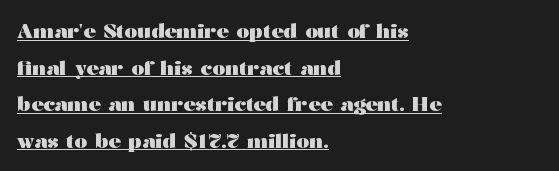
The image shows 20 px bold type, upright; set left-aligned, line spacing 1.83x, normal letter spacing, underlined.
